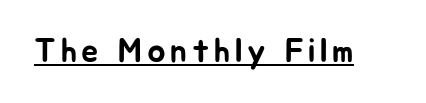
{"serif": "no", "italic": "no", "width": "normal", "stroke_contrast": "low", "x_height": "medium", "monospaced": "no", "underline": "yes", "glyph_px": 34}
